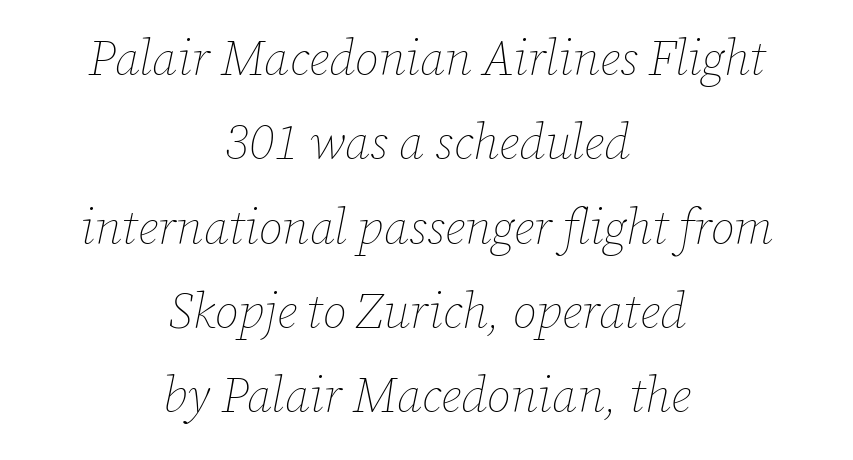
The image shows 49 px thin type, italic (leaning right); set centered, line spacing 1.72x, normal letter spacing, not underlined; low stroke contrast and a medium x-height.
